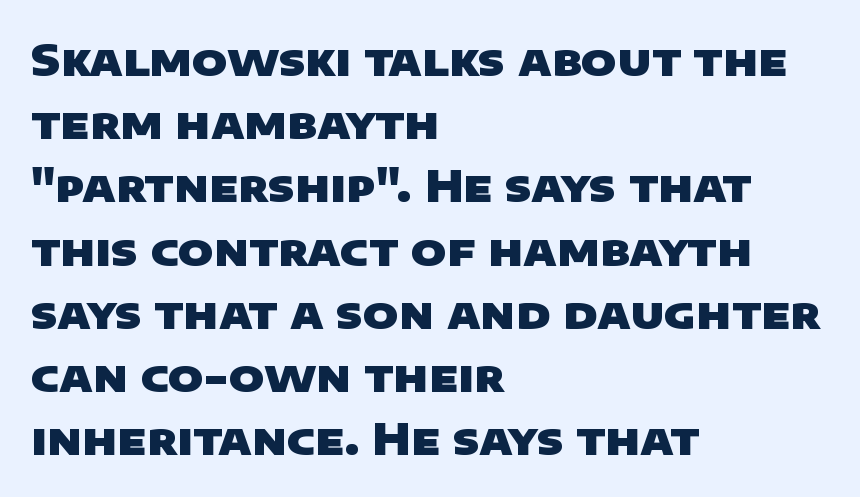
Q: Is the text bold? A: Yes.
Q: Is the typeface a serif or a sans-serif typeface? A: Sans-serif.
Q: Is the text underlined? A: No.
Q: How is the paragraph aligned? A: Left-aligned.
Q: Is the spacing between letters normal or unusually wide? A: Normal.
Q: Is the spacing between lines tight, normal or loose? A: Normal.
Q: Width (condensed, normal, or wide)? A: Wide.
Q: Stroke contrast? A: Low.
Q: x-height? A: Large.
Q: Monospaced? A: No.
